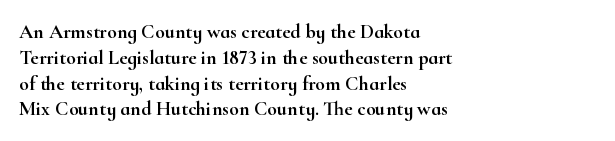
Q: Is the text italic (slanted)? A: No, it is upright.
Q: Is the text underlined? A: No.
Q: How is the paragraph aligned? A: Left-aligned.
Q: Is the spacing between letters normal or unusually wide? A: Normal.
Q: Is the spacing between lines tight, normal or loose? A: Normal.
